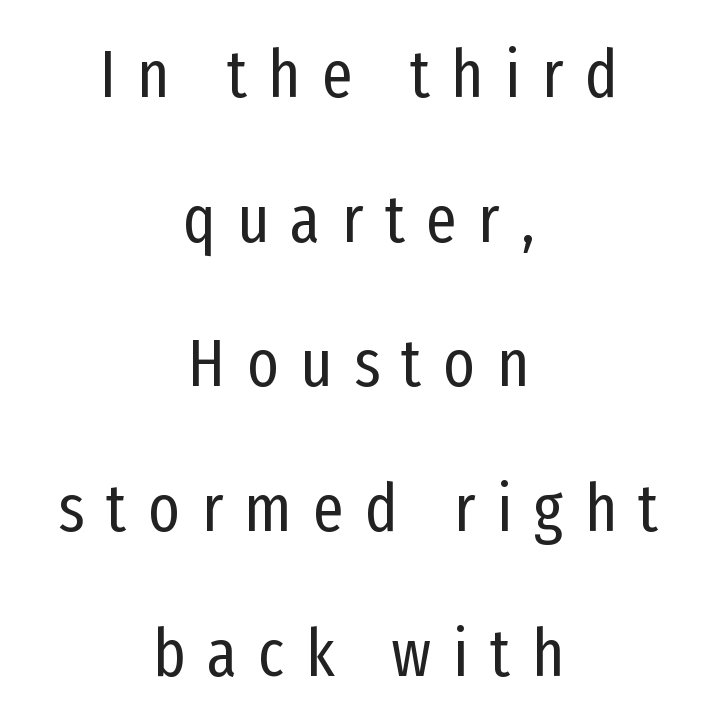
{"serif": "no", "italic": "no", "bold": "no", "weight": "regular", "width": "condensed", "stroke_contrast": "low", "x_height": "medium", "monospaced": "no", "underline": "no", "align": "center", "line_spacing": "loose", "line_spacing_ratio": 2.16, "letter_spacing": "wide", "letter_spacing_em": 0.32, "glyph_px": 67}
